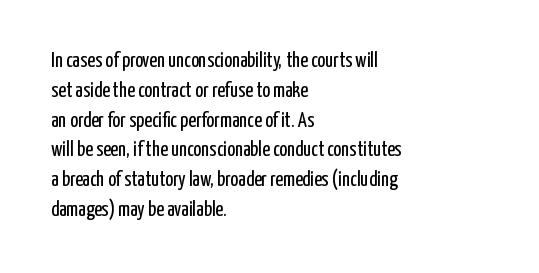
{"italic": "no", "bold": "no", "underline": "no", "align": "left", "line_spacing": "normal", "line_spacing_ratio": 1.42, "letter_spacing": "normal", "letter_spacing_em": 0.0, "glyph_px": 21}
